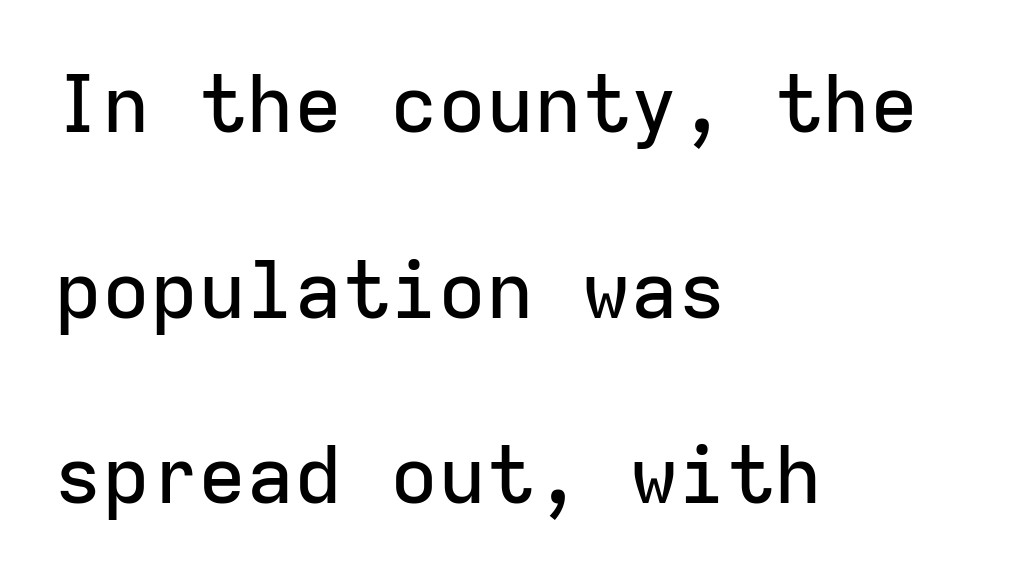
{"serif": "no", "italic": "no", "width": "normal", "stroke_contrast": "low", "x_height": "medium", "monospaced": "yes", "underline": "no", "align": "left", "line_spacing": "loose", "line_spacing_ratio": 2.32, "letter_spacing": "normal", "letter_spacing_em": 0.0, "glyph_px": 80}
